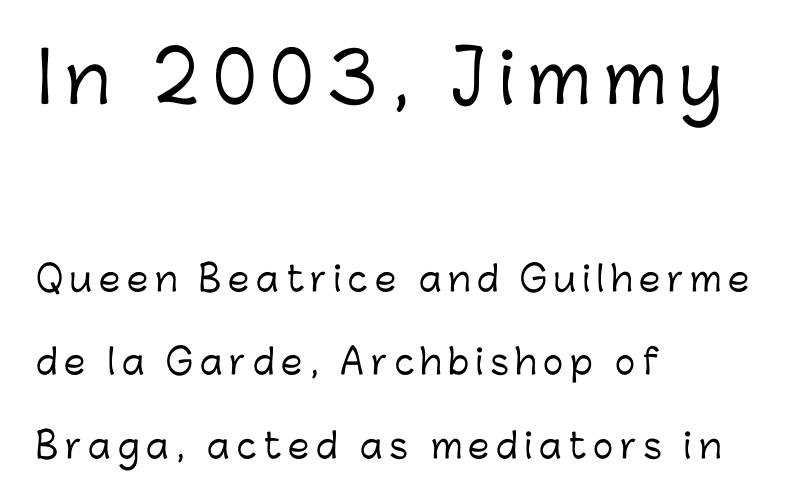
{"serif": "no", "italic": "no", "width": "normal", "stroke_contrast": "low", "x_height": "medium", "monospaced": "no", "underline": "no", "align": "left", "line_spacing": "loose", "line_spacing_ratio": 2.45, "letter_spacing": "wide", "letter_spacing_em": 0.2, "larger_block": "first", "size_ratio": 2.0, "glyph_px": 68}
